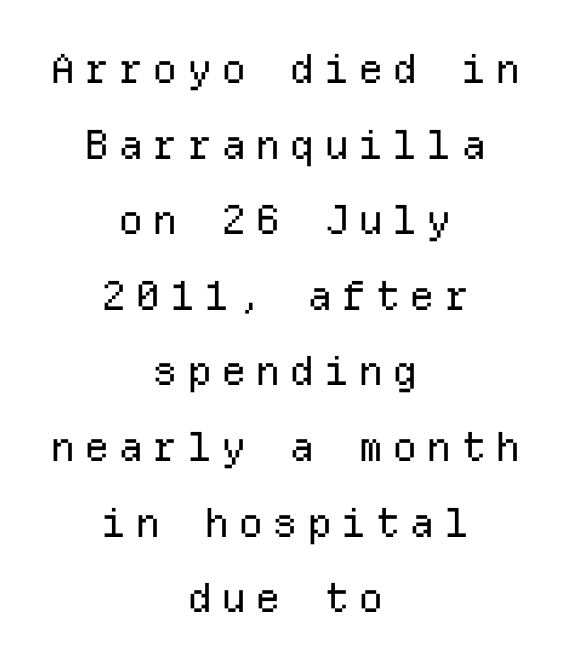
The image shows 40 px regular-weight sans-serif type, upright, monospaced; set centered, line spacing 1.89x, unusually wide letter spacing (+0.22 em), not underlined; low stroke contrast and a medium x-height.
